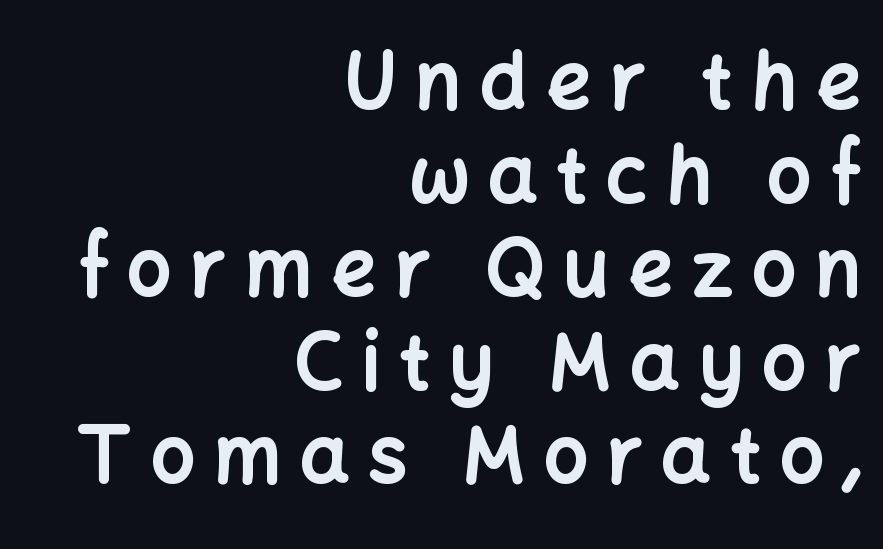
How are the letters spaced? Widely, with obvious added tracking. The rag falls on the left side of this text block. Rule under the text: the space is simply empty. Tall strokes in this sample are plumb rather than angled. Notice how thick the strokes are: this is what a full bold looks like. Observe the absence of serifs on each vertical stroke in this sample.
